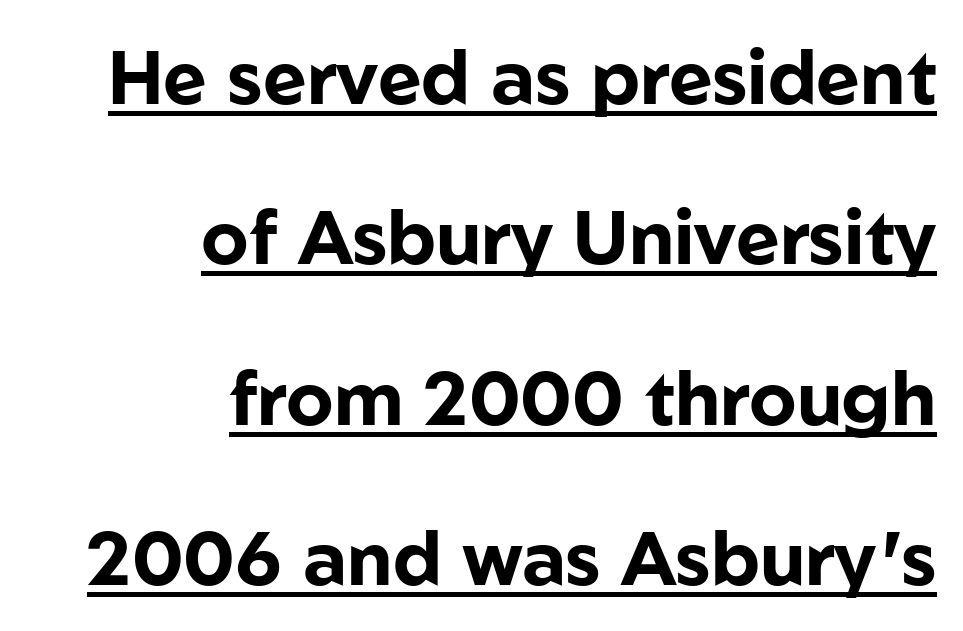
The image shows 75 px bold sans-serif type, upright; set right-aligned, loose line spacing (2.14x), normal letter spacing, underlined; low stroke contrast and a medium x-height.
